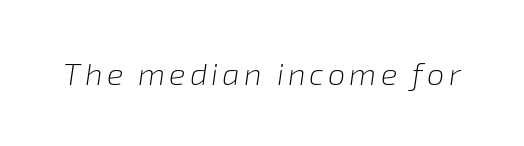
{"italic": "yes", "lean": "right", "slant_degrees": 8, "bold": "no", "weight": "light", "width": "normal", "stroke_contrast": "low", "x_height": "medium", "monospaced": "no", "underline": "no", "glyph_px": 31}
